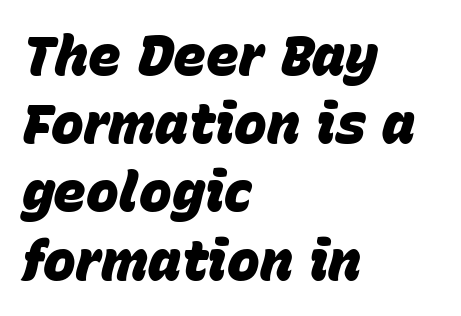
Q: Is the text bold? A: Yes.
Q: Is the text italic (slanted)? A: Yes, it leans right by about 15 degrees.
Q: Is the text underlined? A: No.
Q: How is the paragraph aligned? A: Left-aligned.
Q: Is the spacing between letters normal or unusually wide? A: Normal.
Q: Width (condensed, normal, or wide)? A: Normal.
Q: Stroke contrast? A: Low.
Q: x-height? A: Large.
Q: Monospaced? A: No.
